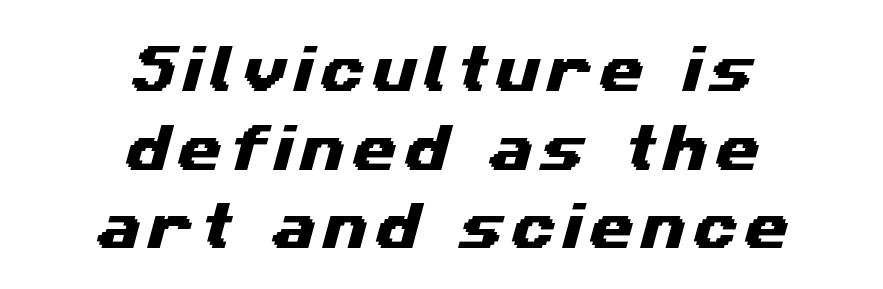
Q: Is the typeface a serif or a sans-serif typeface? A: Sans-serif.
Q: Is the text underlined? A: No.
Q: How is the paragraph aligned? A: Centered.
Q: Is the spacing between lines tight, normal or loose? A: Normal.
Q: Width (condensed, normal, or wide)? A: Wide.
Q: Stroke contrast? A: Medium.
Q: x-height? A: Medium.
Q: Monospaced? A: No.
